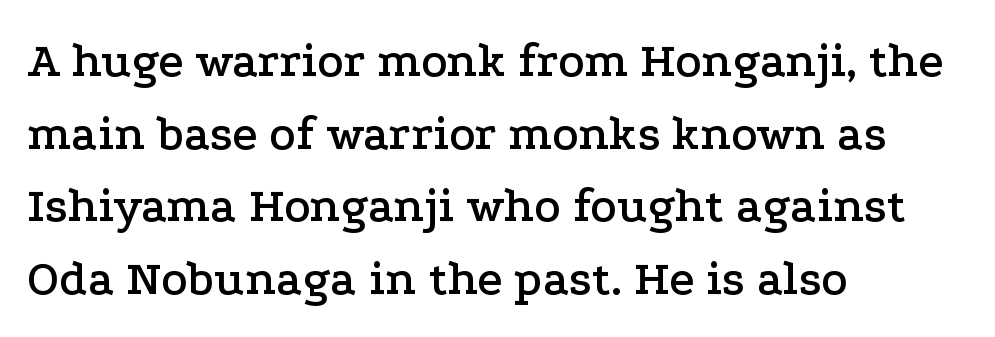
This sample uses an upright cut, with every glyph sitting square on the baseline. Caption: multi-line text, flush left, ragged right. Note the varied advance widths — an 'i' is clearly narrower than an 'm'. Notice how descenders clear the ascenders below comfortably — that's standard leading.
